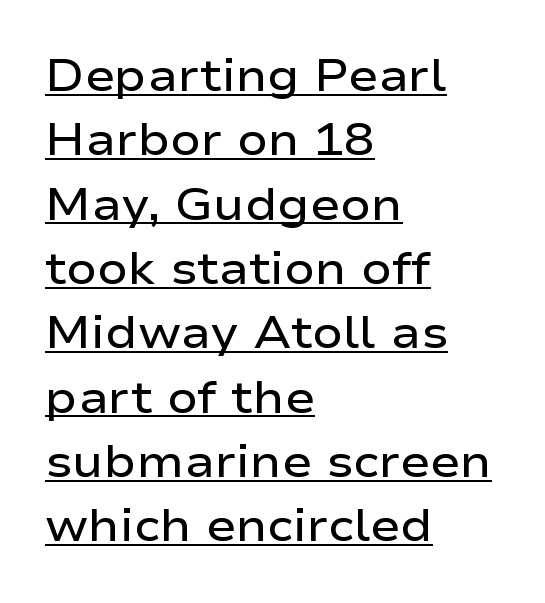
The image shows 45 px semibold, wide sans-serif type, upright; set left-aligned, normal line spacing (1.43x), normal letter spacing, underlined; low stroke contrast and a medium x-height.
